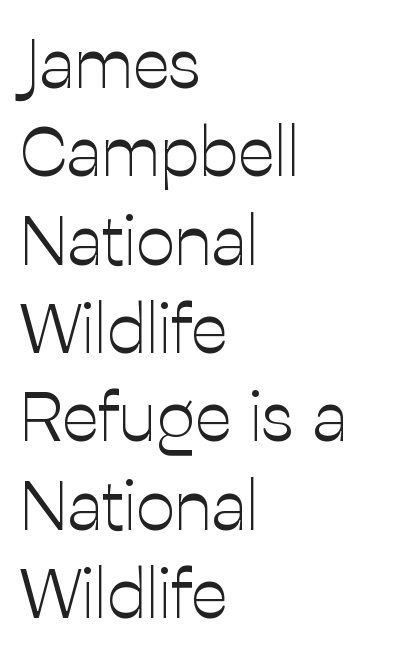
The image shows 69 px light sans-serif type, upright; set left-aligned, normal line spacing (1.28x), normal letter spacing, not underlined; low stroke contrast and a medium x-height.
